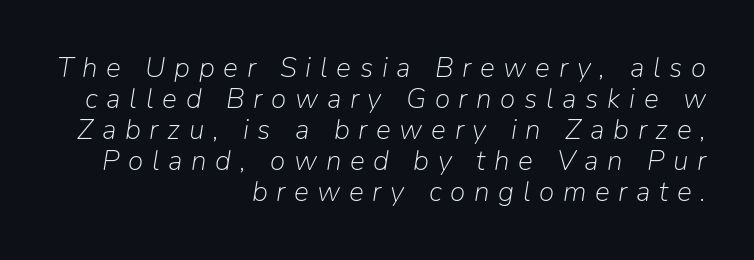
Q: Is the text bold? A: No.
Q: Is the text italic (slanted)? A: Yes, it leans right by about 9 degrees.
Q: Is the text underlined? A: No.
Q: How is the paragraph aligned? A: Right-aligned.
Q: Is the spacing between letters normal or unusually wide? A: Unusually wide.
Q: Is the spacing between lines tight, normal or loose? A: Tight.
Q: Width (condensed, normal, or wide)? A: Normal.
Q: Stroke contrast? A: Low.
Q: x-height? A: Medium.
Q: Monospaced? A: No.
